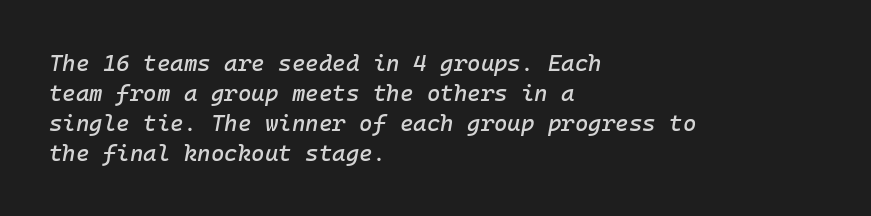
The image shows 23 px text type, italic (leaning right); set left-aligned, normal line spacing (1.3x), normal letter spacing, not underlined.
